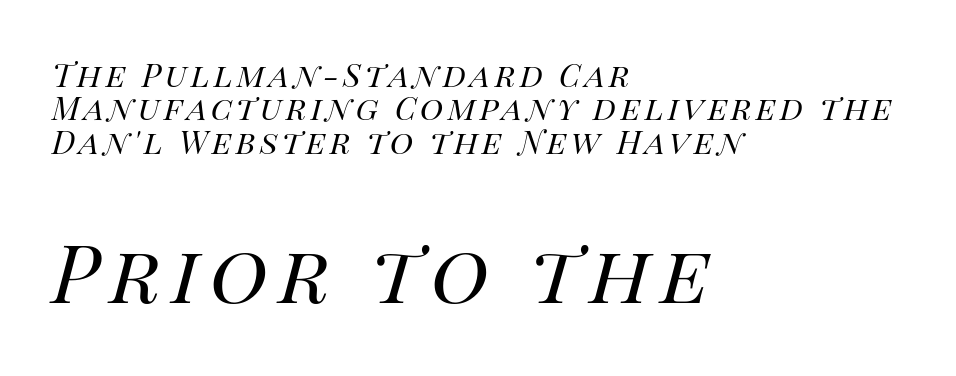
No word sits above an underline. The specimen reads as italic at a glance. The rendering enlarges the type as you move from the upper chunk to the lower. This sample has the flowing, uneven cadence of proportional lettering. Each stroke keeps to a modest, everyday thickness or less.
